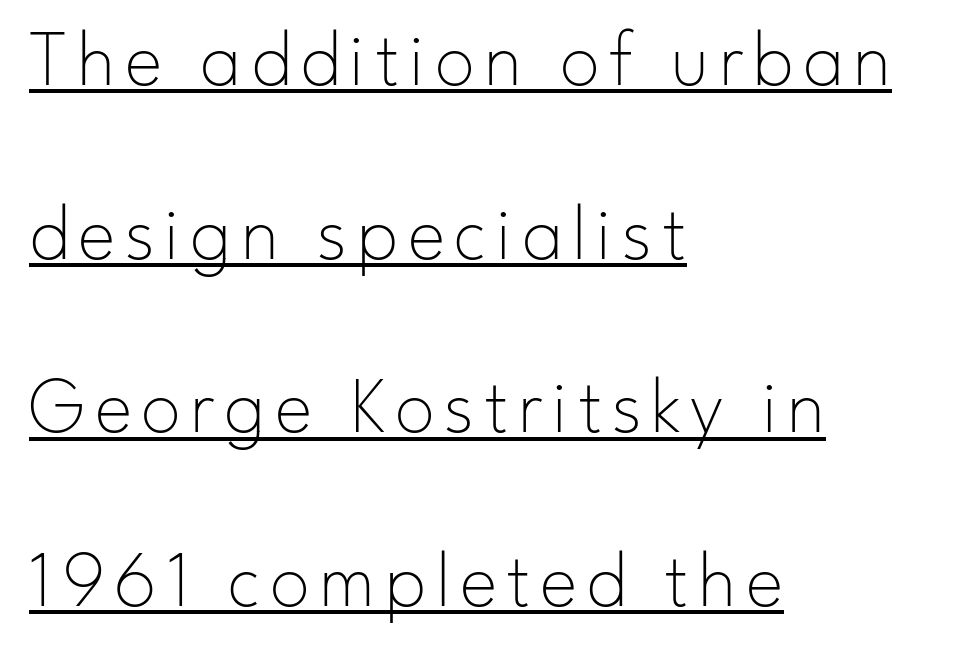
{"serif": "no", "italic": "no", "bold": "no", "weight": "thin", "width": "normal", "stroke_contrast": "low", "x_height": "small", "monospaced": "no", "underline": "yes", "align": "left", "line_spacing": "loose", "line_spacing_ratio": 2.17, "glyph_px": 80}
